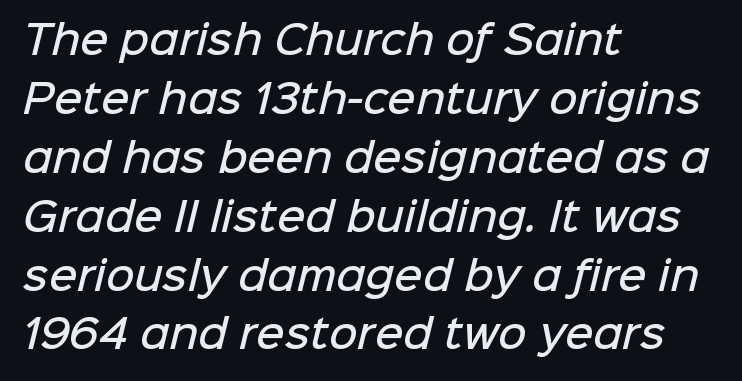
{"serif": "no", "bold": "semi", "weight": "semibold", "width": "normal", "stroke_contrast": "low", "x_height": "medium", "monospaced": "no", "underline": "no", "align": "left", "line_spacing": "normal", "line_spacing_ratio": 1.51, "letter_spacing": "normal", "letter_spacing_em": 0.0, "glyph_px": 39}
